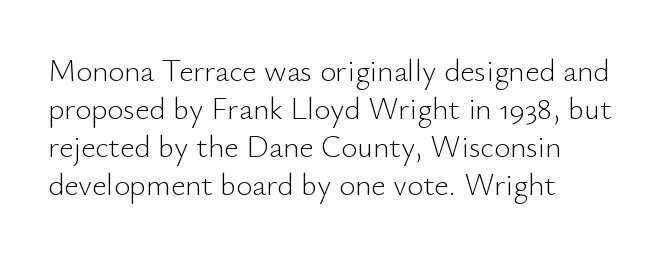
Q: Is the text bold? A: No.
Q: Is the text italic (slanted)? A: No, it is upright.
Q: Is the typeface a serif or a sans-serif typeface? A: Sans-serif.
Q: Is the text underlined? A: No.
Q: How is the paragraph aligned? A: Left-aligned.
Q: Is the spacing between letters normal or unusually wide? A: Normal.
Q: Width (condensed, normal, or wide)? A: Normal.
Q: Stroke contrast? A: Low.
Q: x-height? A: Small.
Q: Monospaced? A: No.
